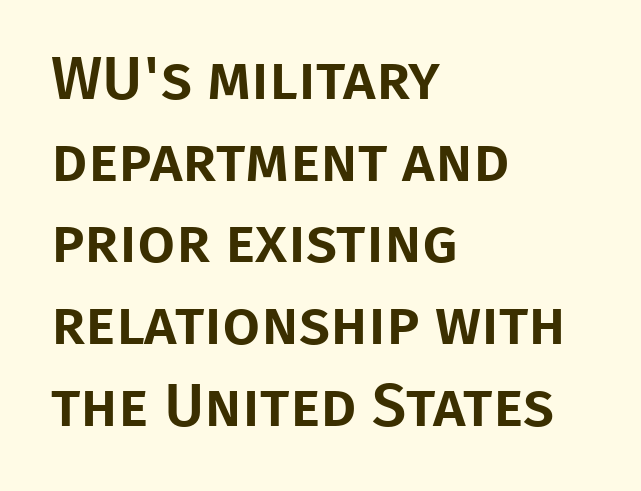
Q: Is the text italic (slanted)? A: No, it is upright.
Q: Is the typeface a serif or a sans-serif typeface? A: Sans-serif.
Q: Is the text underlined? A: No.
Q: How is the paragraph aligned? A: Left-aligned.
Q: Is the spacing between letters normal or unusually wide? A: Normal.
Q: Is the spacing between lines tight, normal or loose? A: Normal.
Q: Width (condensed, normal, or wide)? A: Normal.
Q: Stroke contrast? A: Low.
Q: x-height? A: Large.
Q: Monospaced? A: No.
